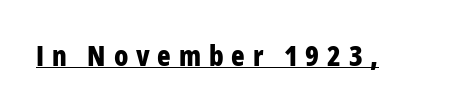
Style check: upright. Looks like someone drew a line under every word here. Observe the wide spacing: letters keep a clear distance from each other. The characters look thick and weighty, a clear bold. Check where the strokes stop: nothing finishes them off — pure sans.
